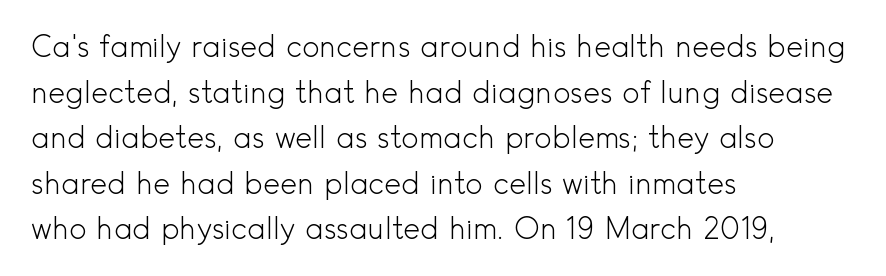
{"serif": "no", "italic": "no", "bold": "no", "weight": "light", "width": "normal", "x_height": "small", "monospaced": "no", "underline": "no", "align": "left", "line_spacing": "normal", "line_spacing_ratio": 1.57, "letter_spacing": "normal", "letter_spacing_em": 0.0, "glyph_px": 29}
